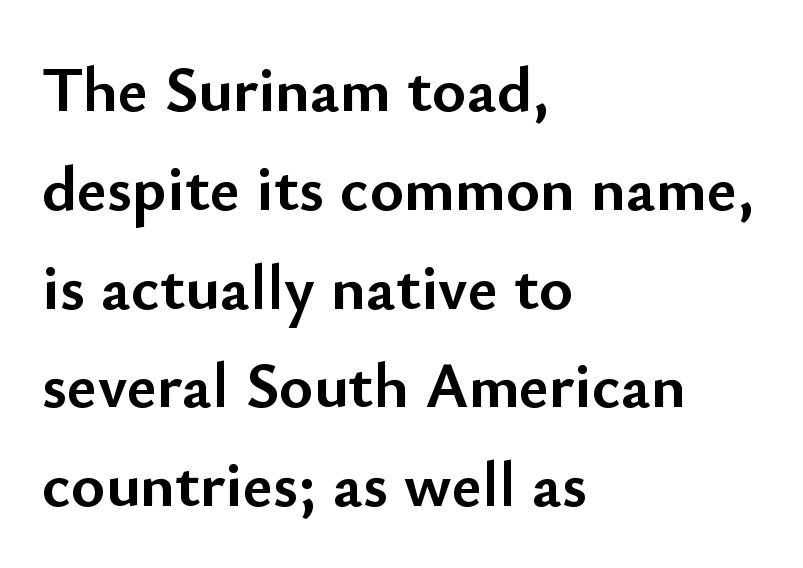
Q: Is the text bold? A: Yes.
Q: Is the text italic (slanted)? A: No, it is upright.
Q: Is the typeface a serif or a sans-serif typeface? A: Sans-serif.
Q: Is the text underlined? A: No.
Q: How is the paragraph aligned? A: Left-aligned.
Q: Is the spacing between letters normal or unusually wide? A: Normal.
Q: Is the spacing between lines tight, normal or loose? A: Normal.
Q: Width (condensed, normal, or wide)? A: Normal.
Q: Stroke contrast? A: Low.
Q: x-height? A: Small.
Q: Monospaced? A: No.
